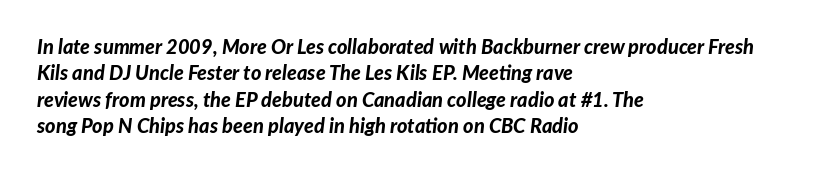
The image shows 20 px bold type, italic (leaning right); set left-aligned, normal line spacing (1.32x), normal letter spacing, not underlined.
